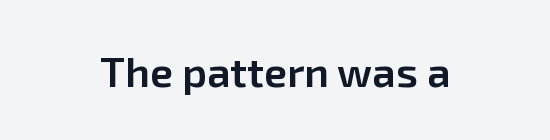
Q: Is the text bold? A: Semi-bold.
Q: Is the text italic (slanted)? A: No, it is upright.
Q: Is the typeface a serif or a sans-serif typeface? A: Sans-serif.
Q: Is the text underlined? A: No.
Q: Is the spacing between letters normal or unusually wide? A: Normal.
Q: Width (condensed, normal, or wide)? A: Normal.
Q: Stroke contrast? A: Low.
Q: x-height? A: Medium.
Q: Monospaced? A: No.
